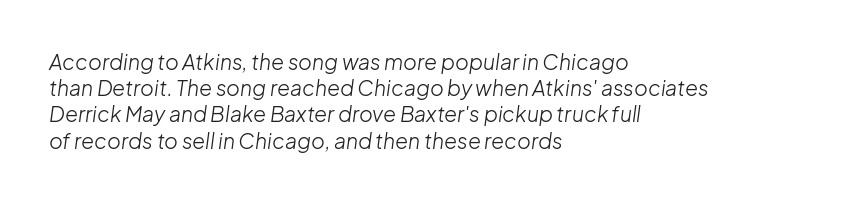
The image shows 21 px text type, italic (leaning right); set left-aligned, normal line spacing (1.25x), normal letter spacing, not underlined.
